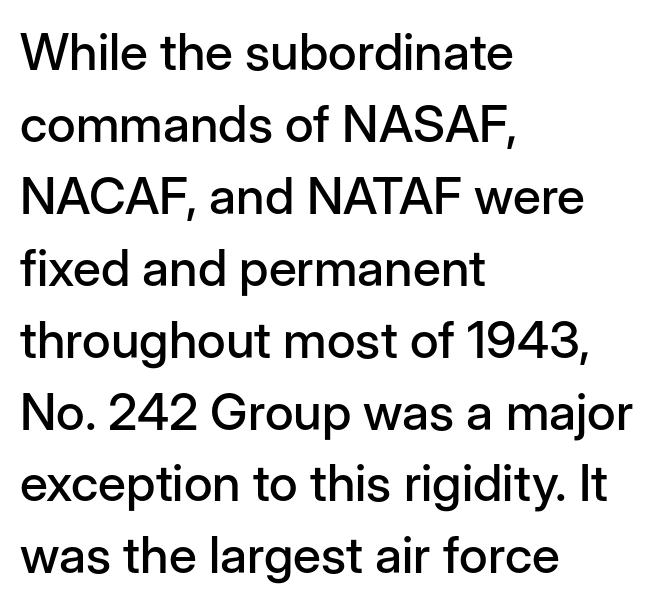
Q: Is the text italic (slanted)? A: No, it is upright.
Q: Is the typeface a serif or a sans-serif typeface? A: Sans-serif.
Q: Is the text underlined? A: No.
Q: How is the paragraph aligned? A: Left-aligned.
Q: Is the spacing between letters normal or unusually wide? A: Normal.
Q: Is the spacing between lines tight, normal or loose? A: Normal.
Q: Width (condensed, normal, or wide)? A: Normal.
Q: Stroke contrast? A: Low.
Q: x-height? A: Medium.
Q: Monospaced? A: No.
